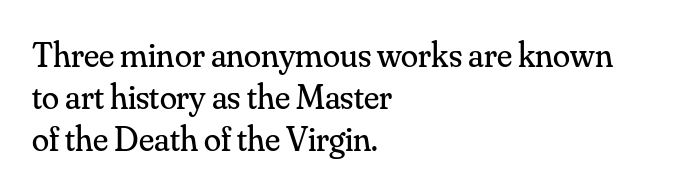
The image shows 35 px regular-weight serif type, upright; set left-aligned, line spacing 1.2x, normal letter spacing, not underlined; medium stroke contrast and a small x-height.
